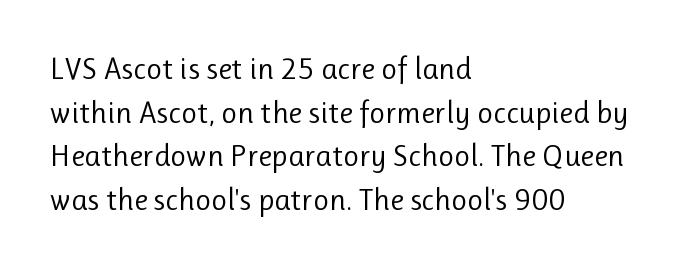
{"serif": "no", "italic": "no", "bold": "no", "weight": "regular", "width": "normal", "stroke_contrast": "low", "x_height": "medium", "monospaced": "no", "underline": "no", "align": "left", "line_spacing": "normal", "line_spacing_ratio": 1.41, "letter_spacing": "normal", "letter_spacing_em": 0.0, "glyph_px": 31}
